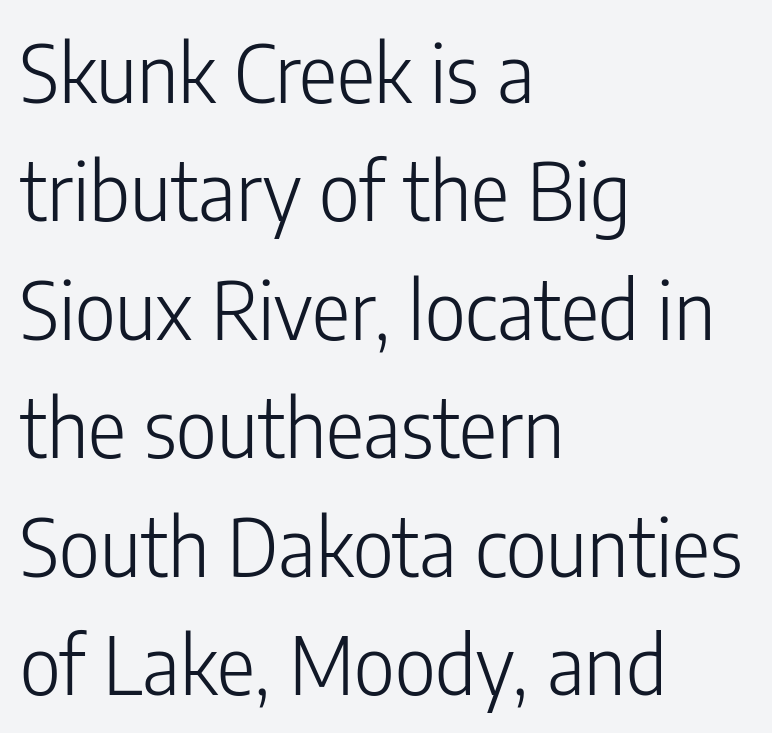
The image shows 80 px light, condensed sans-serif type, upright; set left-aligned, normal line spacing (1.48x), normal letter spacing, not underlined; low stroke contrast and a medium x-height.
